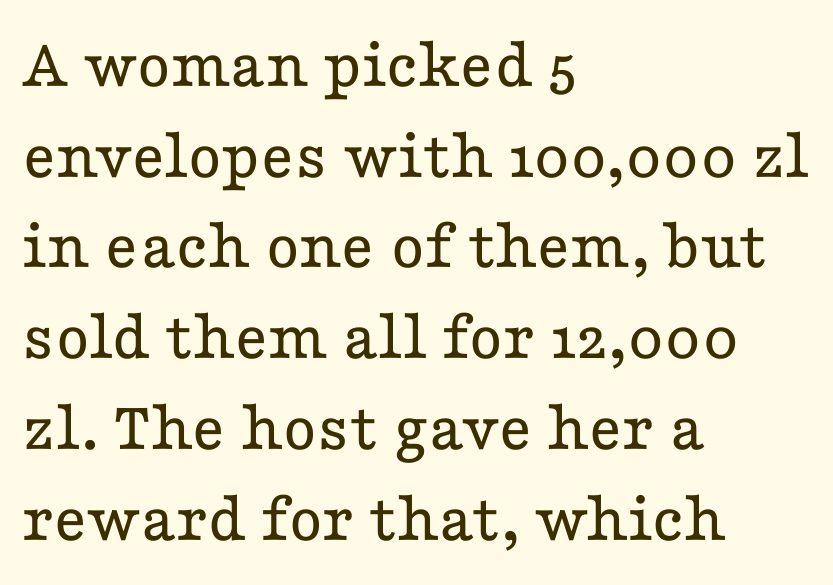
In terms of letterspacing, this is plain default setting. On a weight scale, this lands at 450 or below. A typesetter would call this leading conventional body-copy spacing. Reading down the block, your eye returns to a fixed left position each line. This is serif lettering, the kind often seen in printed books.
